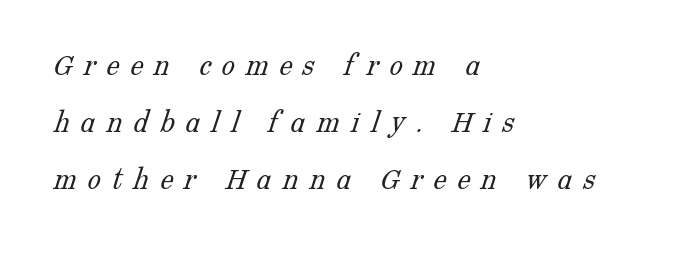
{"serif": "yes", "bold": "no", "weight": "light", "width": "normal", "stroke_contrast": "low", "x_height": "medium", "monospaced": "no", "underline": "no", "align": "left", "line_spacing_ratio": 1.72, "letter_spacing": "wide", "letter_spacing_em": 0.33, "glyph_px": 33}
